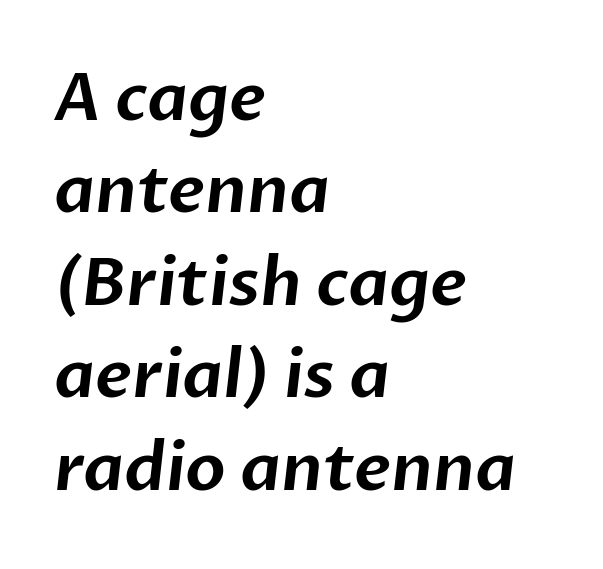
{"serif": "no", "width": "normal", "stroke_contrast": "low", "x_height": "medium", "monospaced": "no", "underline": "no", "align": "left", "line_spacing": "normal", "line_spacing_ratio": 1.4, "letter_spacing": "normal", "letter_spacing_em": 0.0, "glyph_px": 66}
